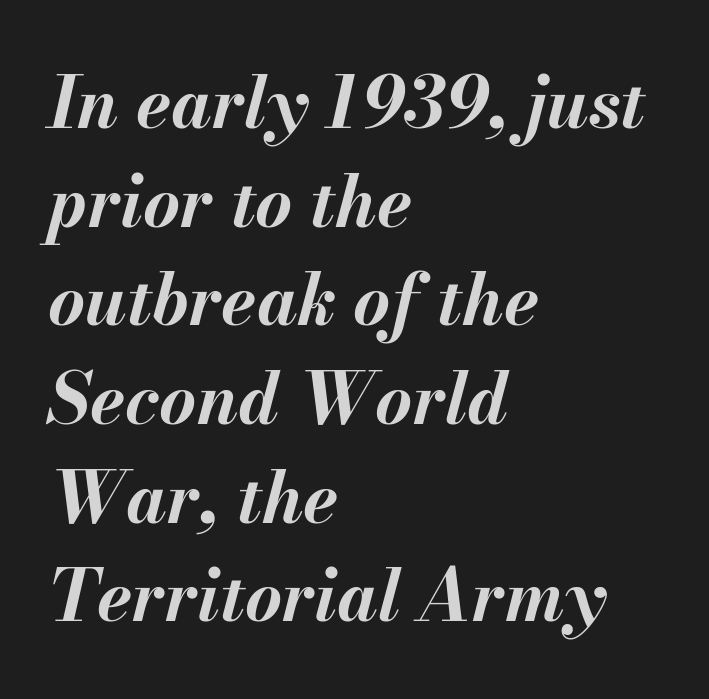
{"italic": "yes", "lean": "right", "slant_degrees": 13, "bold": "yes", "weight": "bold", "width": "normal", "stroke_contrast": "medium", "x_height": "small", "monospaced": "no", "underline": "no", "align": "left", "line_spacing": "normal", "line_spacing_ratio": 1.39, "letter_spacing": "normal", "letter_spacing_em": 0.0, "glyph_px": 71}
